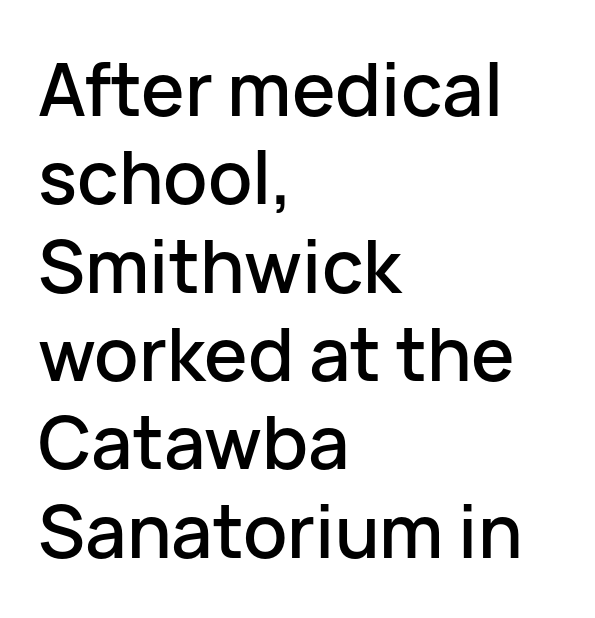
Rule under the text: the space is simply empty. One-word summary of the alignment: left. The face used here is proportionally spaced, like ordinary book or web type. Nobody touched the tracking dial on this one.
